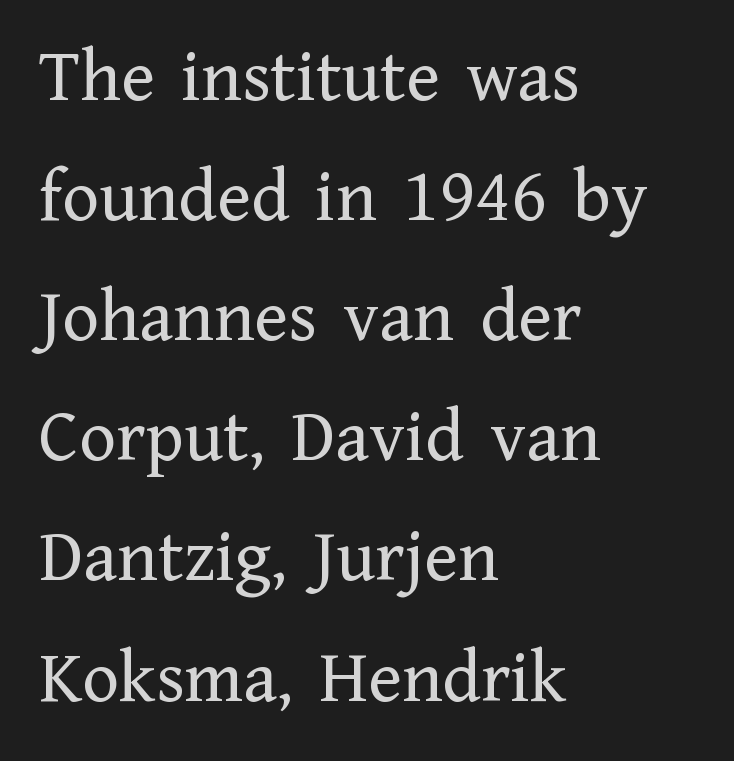
{"serif": "yes", "italic": "no", "bold": "no", "weight": "regular", "width": "normal", "stroke_contrast": "low", "x_height": "medium", "monospaced": "no", "underline": "no", "align": "left", "line_spacing": "normal", "line_spacing_ratio": 1.56, "letter_spacing": "normal", "letter_spacing_em": 0.0, "glyph_px": 77}
